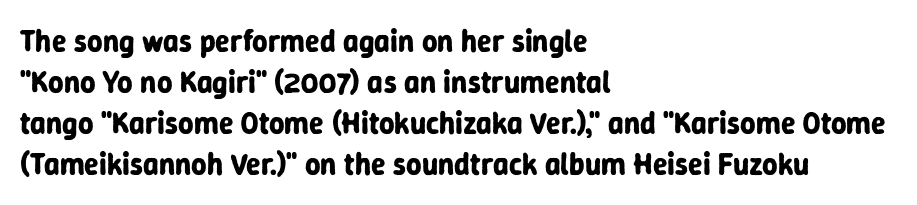
Nothing unusual about the tracking: characters are spaced as the font intends. The text was rendered using a sans face with plain stroke endings. Students, this is bold: see how much ink each stroke carries. The letters advance in unequal steps, a hallmark of proportional type. Line starts are locked; line ends wander. The passage shown stacks its lines at a standard gap.
